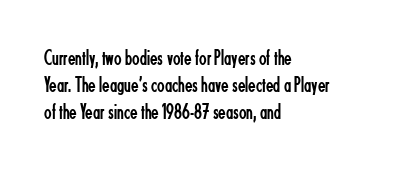
The image shows 22 px text type, upright; set left-aligned, line spacing 1.23x, normal letter spacing, not underlined.
